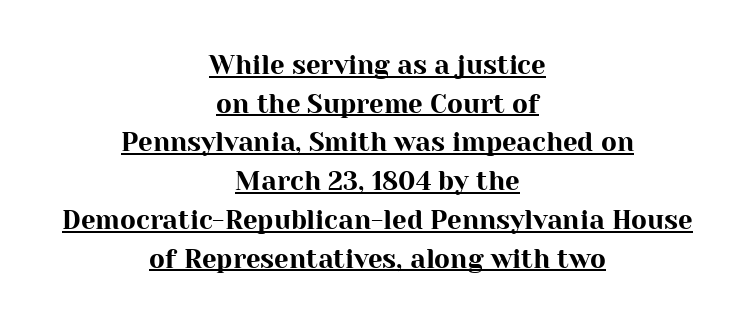
Q: Is the text italic (slanted)? A: No, it is upright.
Q: Is the text underlined? A: Yes.
Q: How is the paragraph aligned? A: Centered.
Q: Is the spacing between letters normal or unusually wide? A: Normal.
Q: Is the spacing between lines tight, normal or loose? A: Normal.
